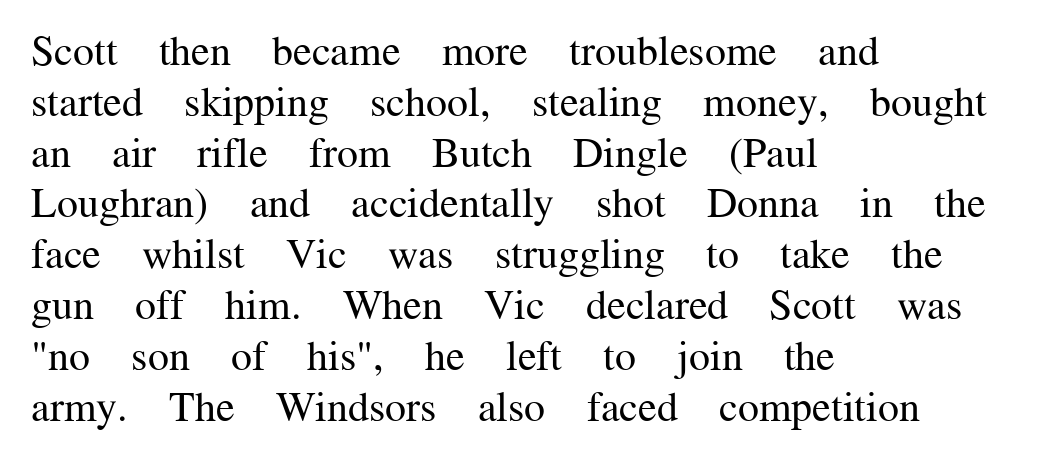
The image shows 42 px regular-weight serif type, upright; set left-aligned, line spacing 1.21x, normal letter spacing, not underlined; medium stroke contrast and a medium x-height.
